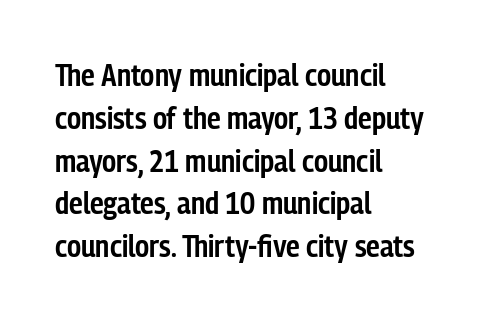
Q: Is the text bold? A: Semi-bold.
Q: Is the text italic (slanted)? A: No, it is upright.
Q: Is the typeface a serif or a sans-serif typeface? A: Sans-serif.
Q: Is the text underlined? A: No.
Q: How is the paragraph aligned? A: Left-aligned.
Q: Is the spacing between letters normal or unusually wide? A: Normal.
Q: Is the spacing between lines tight, normal or loose? A: Normal.
Q: Width (condensed, normal, or wide)? A: Condensed.
Q: Stroke contrast? A: Low.
Q: x-height? A: Medium.
Q: Monospaced? A: No.
